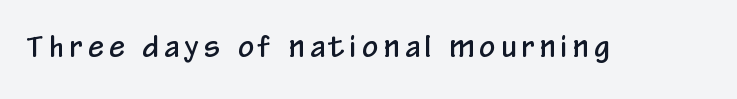
The letters stand straight up with perfectly vertical stems. Note the varied advance widths — an 'i' is clearly narrower than an 'm'. Inter-character spacing is expanded well beyond the font's built-in metrics. In terms of letterform style, serifs are entirely absent. Honestly, there is no underline to notice here at all.
